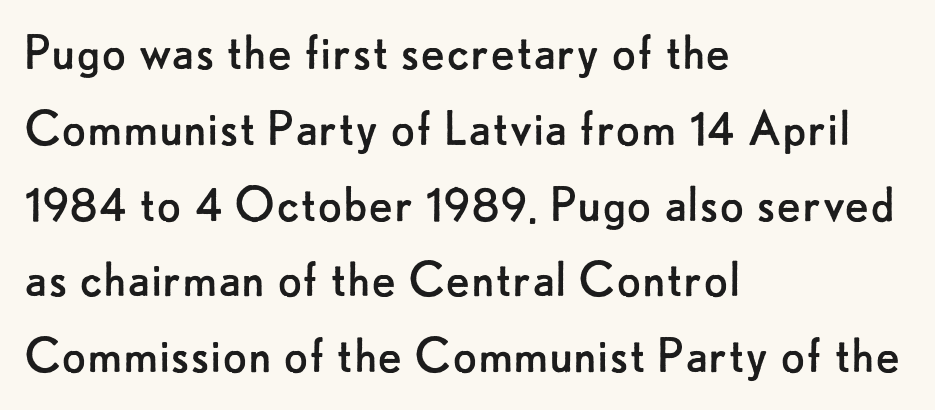
Q: Is the text bold? A: No.
Q: Is the text italic (slanted)? A: No, it is upright.
Q: Is the typeface a serif or a sans-serif typeface? A: Sans-serif.
Q: Is the text underlined? A: No.
Q: How is the paragraph aligned? A: Left-aligned.
Q: Is the spacing between letters normal or unusually wide? A: Normal.
Q: Is the spacing between lines tight, normal or loose? A: Normal.
Q: Width (condensed, normal, or wide)? A: Normal.
Q: Stroke contrast? A: Low.
Q: x-height? A: Small.
Q: Monospaced? A: No.
